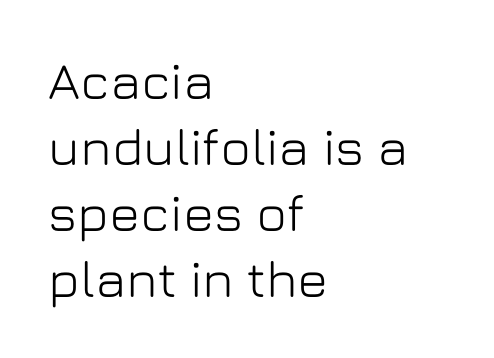
Q: Is the text italic (slanted)? A: No, it is upright.
Q: Is the typeface a serif or a sans-serif typeface? A: Sans-serif.
Q: Is the text underlined? A: No.
Q: How is the paragraph aligned? A: Left-aligned.
Q: Is the spacing between letters normal or unusually wide? A: Normal.
Q: Is the spacing between lines tight, normal or loose? A: Normal.
Q: Width (condensed, normal, or wide)? A: Normal.
Q: Stroke contrast? A: Low.
Q: x-height? A: Medium.
Q: Monospaced? A: No.
